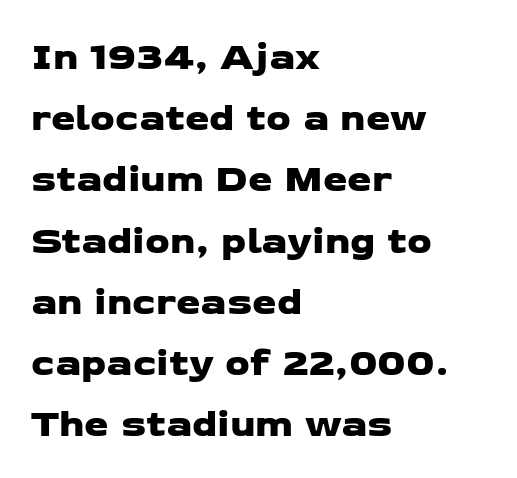
The image shows 39 px wide sans-serif type; set left-aligned, normal line spacing (1.57x), normal letter spacing, not underlined; low stroke contrast and a medium x-height.
